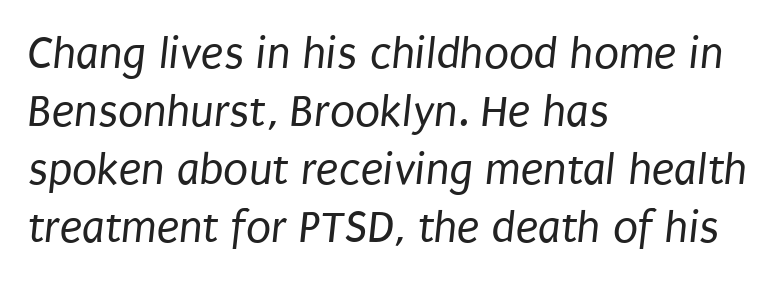
The image shows 46 px regular-weight, condensed sans-serif type; set left-aligned, normal line spacing (1.26x), normal letter spacing, not underlined; low stroke contrast and a large x-height.
